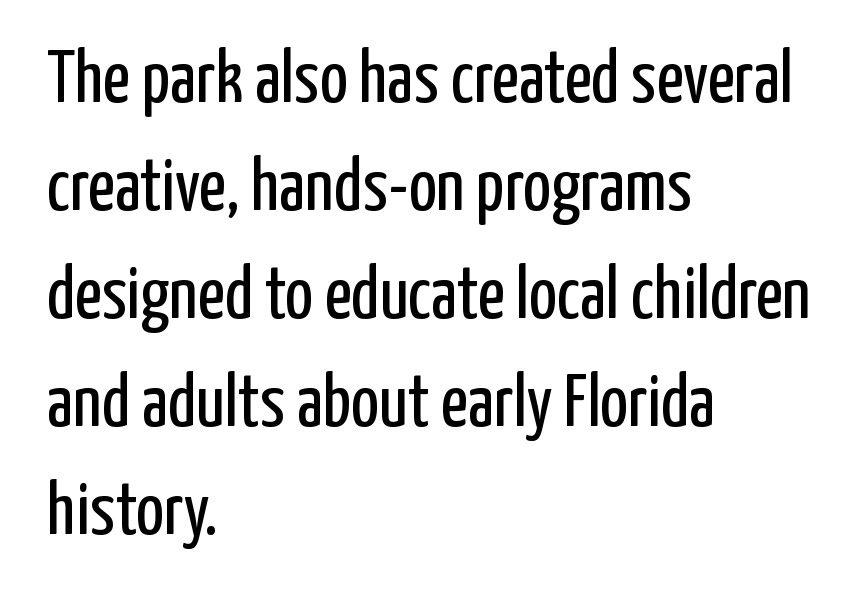
One glance says typical: line gaps are just what's usual. Spacing verdict: proportional, widths tailored to each character. These glyphs show unthickened strokes, regular width or finer. Clear beneath every line of the passage. In terms of posture, this sample is upright.
